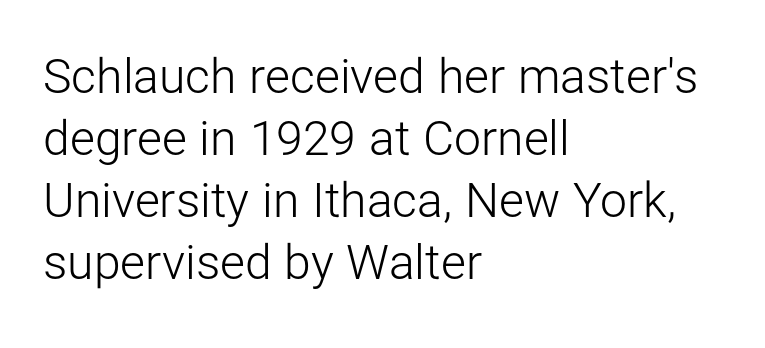
Q: Is the text bold? A: No.
Q: Is the text italic (slanted)? A: No, it is upright.
Q: Is the typeface a serif or a sans-serif typeface? A: Sans-serif.
Q: Is the text underlined? A: No.
Q: How is the paragraph aligned? A: Left-aligned.
Q: Is the spacing between letters normal or unusually wide? A: Normal.
Q: Is the spacing between lines tight, normal or loose? A: Normal.
Q: Width (condensed, normal, or wide)? A: Normal.
Q: Stroke contrast? A: Low.
Q: x-height? A: Medium.
Q: Monospaced? A: No.
